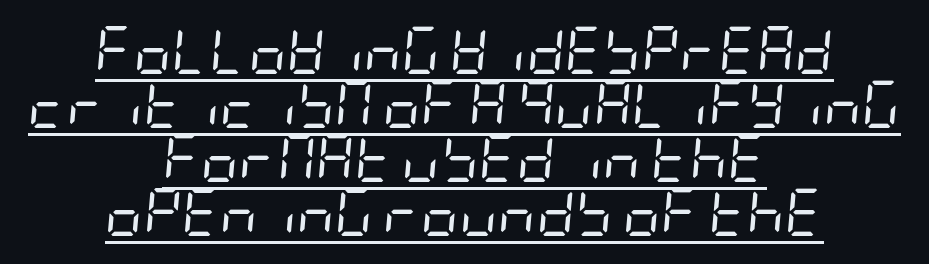
Q: Is the text bold? A: No.
Q: Is the text italic (slanted)? A: Yes, it leans right by about 5 degrees.
Q: Is the text underlined? A: Yes.
Q: How is the paragraph aligned? A: Centered.
Q: Is the spacing between letters normal or unusually wide? A: Normal.
Q: Is the spacing between lines tight, normal or loose? A: Tight.
Q: Width (condensed, normal, or wide)? A: Condensed.
Q: Stroke contrast? A: Low.
Q: x-height? A: Large.
